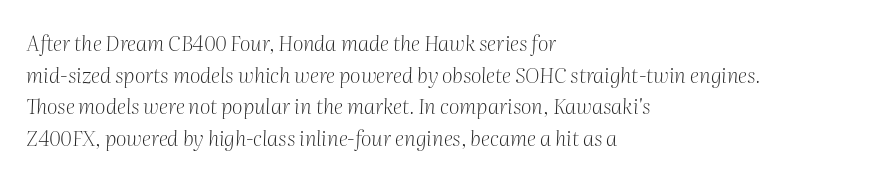
The image shows 21 px text type, italic (leaning right); set left-aligned, normal line spacing (1.51x), normal letter spacing, not underlined.
